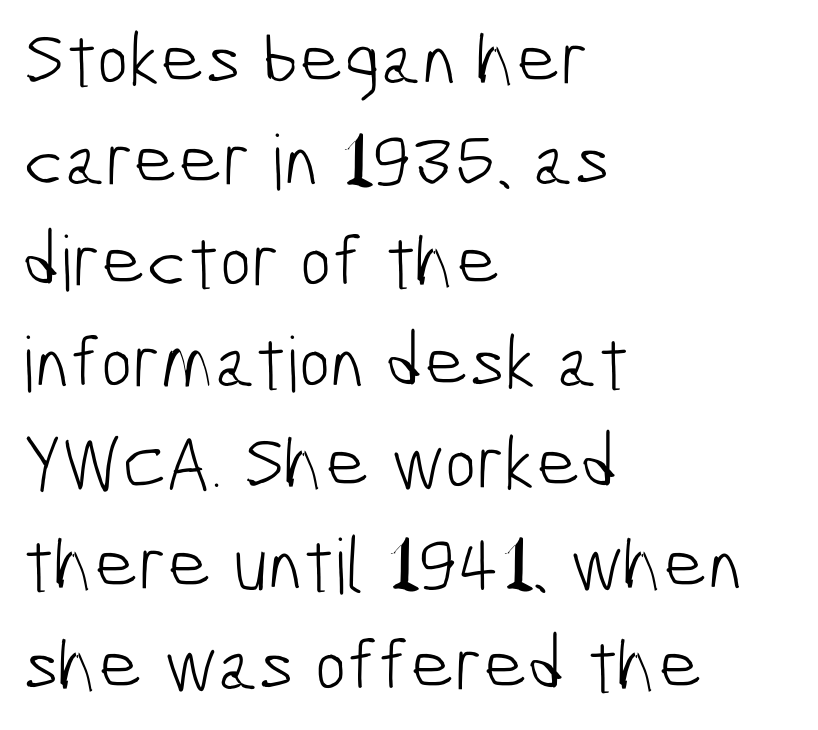
Character widths vary here, with narrow letters taking less room than wide ones. The typesetter chose a ragged-right arrangement here. Each letter's strokes conclude bluntly, with no projecting serifs. The area under the type is left untouched. The typesetting does not lean heavy: it is not bold.
